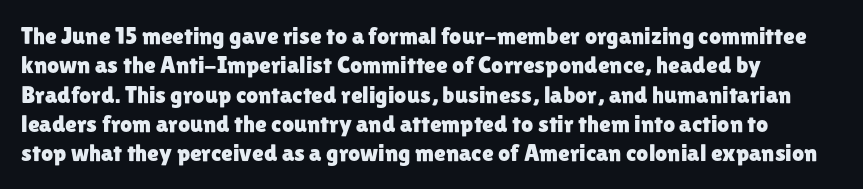
Inter-character spacing is left at the font's built-in metrics. Vertical strokes here are truly vertical. Check under the words: just untouched page.
